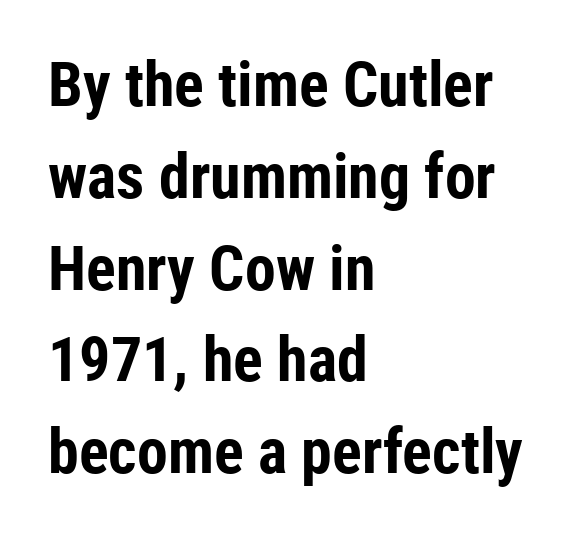
The image shows 62 px bold, condensed sans-serif type, upright; set left-aligned, normal line spacing (1.48x), normal letter spacing, not underlined; low stroke contrast and a medium x-height.
